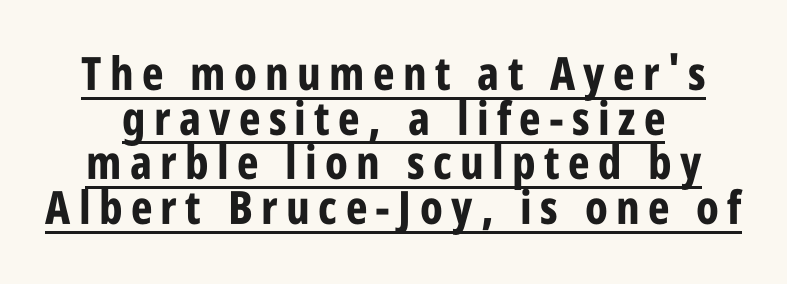
Q: Is the text bold? A: Yes.
Q: Is the text italic (slanted)? A: No, it is upright.
Q: Is the typeface a serif or a sans-serif typeface? A: Sans-serif.
Q: Is the text underlined? A: Yes.
Q: Is the spacing between lines tight, normal or loose? A: Tight.
Q: Width (condensed, normal, or wide)? A: Condensed.
Q: Stroke contrast? A: Low.
Q: x-height? A: Large.
Q: Monospaced? A: No.
